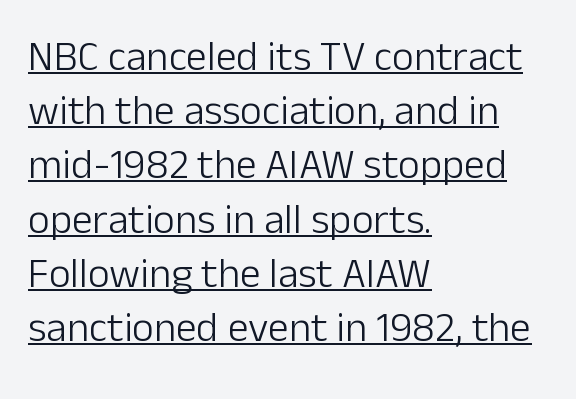
The image shows 42 px light sans-serif type, upright; set left-aligned, normal line spacing (1.29x), normal letter spacing, underlined; low stroke contrast and a medium x-height.
